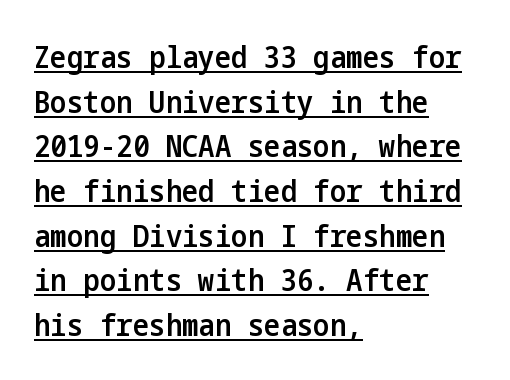
Q: Is the text bold? A: Semi-bold.
Q: Is the text italic (slanted)? A: No, it is upright.
Q: Is the typeface a serif or a sans-serif typeface? A: Sans-serif.
Q: Is the text underlined? A: Yes.
Q: How is the paragraph aligned? A: Left-aligned.
Q: Is the spacing between letters normal or unusually wide? A: Normal.
Q: Is the spacing between lines tight, normal or loose? A: Normal.
Q: Width (condensed, normal, or wide)? A: Condensed.
Q: Stroke contrast? A: Low.
Q: x-height? A: Medium.
